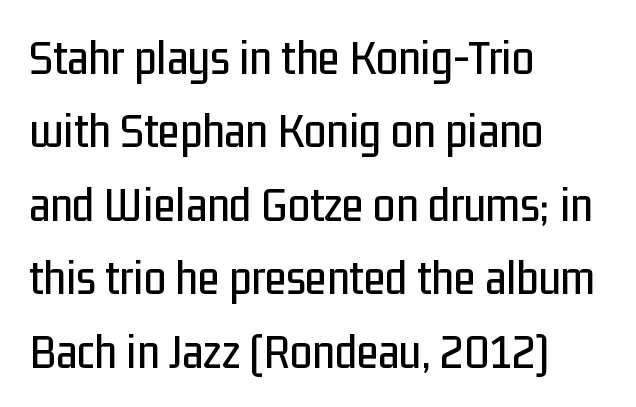
Q: Is the text italic (slanted)? A: No, it is upright.
Q: Is the typeface a serif or a sans-serif typeface? A: Sans-serif.
Q: Is the text underlined? A: No.
Q: How is the paragraph aligned? A: Left-aligned.
Q: Is the spacing between letters normal or unusually wide? A: Normal.
Q: Is the spacing between lines tight, normal or loose? A: Normal.
Q: Width (condensed, normal, or wide)? A: Condensed.
Q: Stroke contrast? A: Low.
Q: x-height? A: Medium.
Q: Monospaced? A: No.
